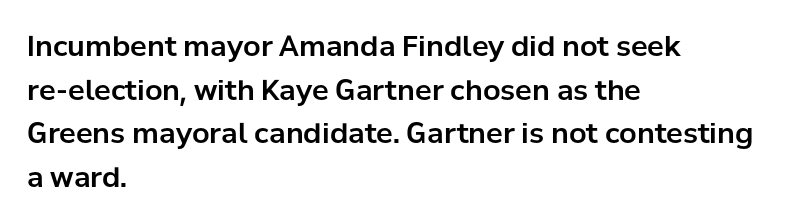
Unmarked baselines from the first word to the last. Honestly, the row spacing looks completely unremarkable. Notice how the passage keeps a crisp vertical edge on the left only. The horizontal fit of the characters is conventional and even. No italicization has been applied; the sample stays upright.
